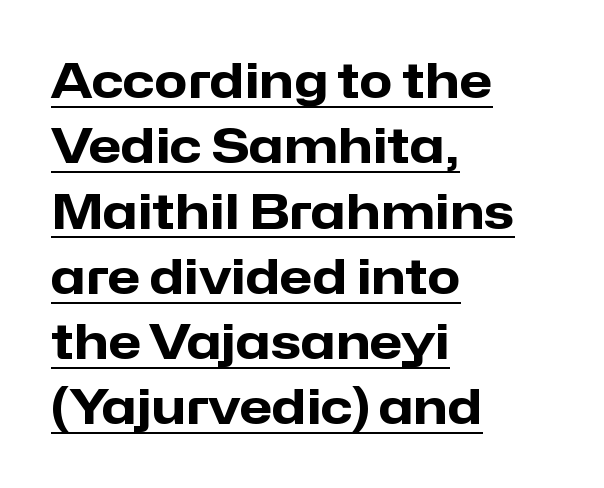
{"serif": "no", "italic": "no", "bold": "yes", "weight": "heavy", "width": "normal", "stroke_contrast": "low", "x_height": "medium", "monospaced": "no", "underline": "yes", "align": "left", "line_spacing": "normal", "line_spacing_ratio": 1.36, "letter_spacing": "normal", "letter_spacing_em": 0.0, "glyph_px": 48}
